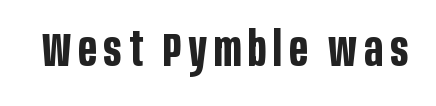
The image shows 47 px bold, condensed sans-serif type, upright; set not underlined; low stroke contrast and a large x-height.
